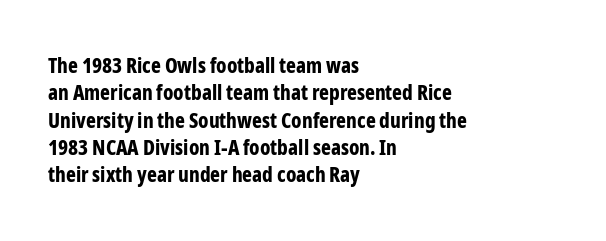
{"italic": "no", "bold": "yes", "underline": "no", "align": "left", "line_spacing": "normal", "line_spacing_ratio": 1.3, "letter_spacing": "normal", "letter_spacing_em": 0.0, "glyph_px": 21}
